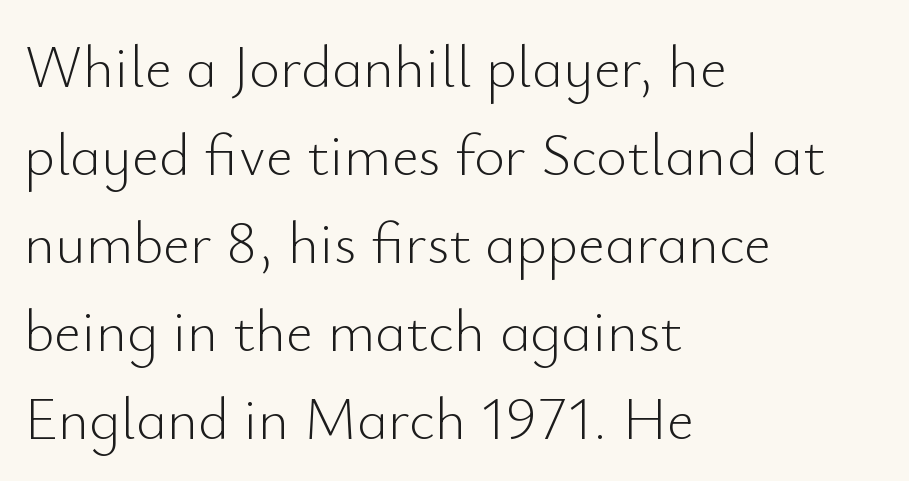
Q: Is the text bold? A: No.
Q: Is the text italic (slanted)? A: No, it is upright.
Q: Is the typeface a serif or a sans-serif typeface? A: Sans-serif.
Q: Is the text underlined? A: No.
Q: How is the paragraph aligned? A: Left-aligned.
Q: Is the spacing between letters normal or unusually wide? A: Normal.
Q: Is the spacing between lines tight, normal or loose? A: Normal.
Q: Width (condensed, normal, or wide)? A: Normal.
Q: Stroke contrast? A: Low.
Q: x-height? A: Small.
Q: Monospaced? A: No.
